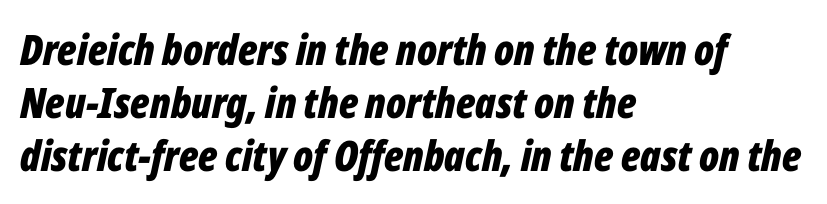
Does the weight exceed regular? Yes, all the way to bold. Style check: oblique. Line spacing here is normal. The zone under the glyphs is completely vacant. Line beginnings align vertically; line endings do not.
